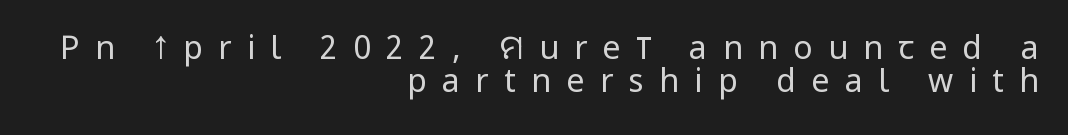
{"serif": "no", "italic": "no", "bold": "no", "weight": "regular", "width": "condensed", "stroke_contrast": "low", "x_height": "large", "monospaced": "no", "underline": "no", "align": "right", "line_spacing": "tight", "line_spacing_ratio": 1.03, "letter_spacing": "wide", "letter_spacing_em": 0.48, "glyph_px": 32}
